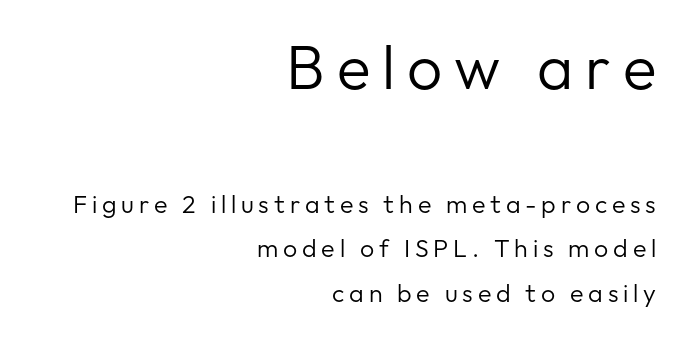
The image shows 62 px regular-weight sans-serif type, upright; set right-aligned, line spacing 1.79x, not underlined; the first (top) block is 2.48x larger; low stroke contrast and a medium x-height.
